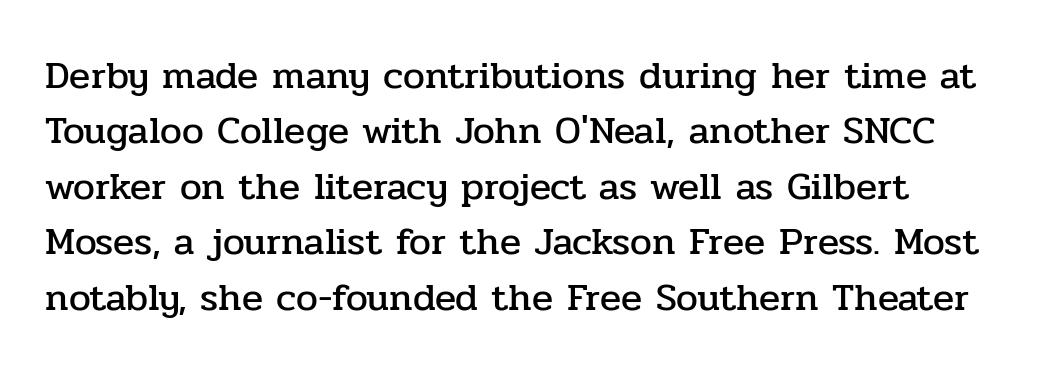
{"serif": "yes", "italic": "no", "width": "normal", "stroke_contrast": "low", "x_height": "medium", "monospaced": "no", "underline": "no", "line_spacing": "normal", "line_spacing_ratio": 1.42, "letter_spacing": "normal", "letter_spacing_em": 0.0, "glyph_px": 39}
